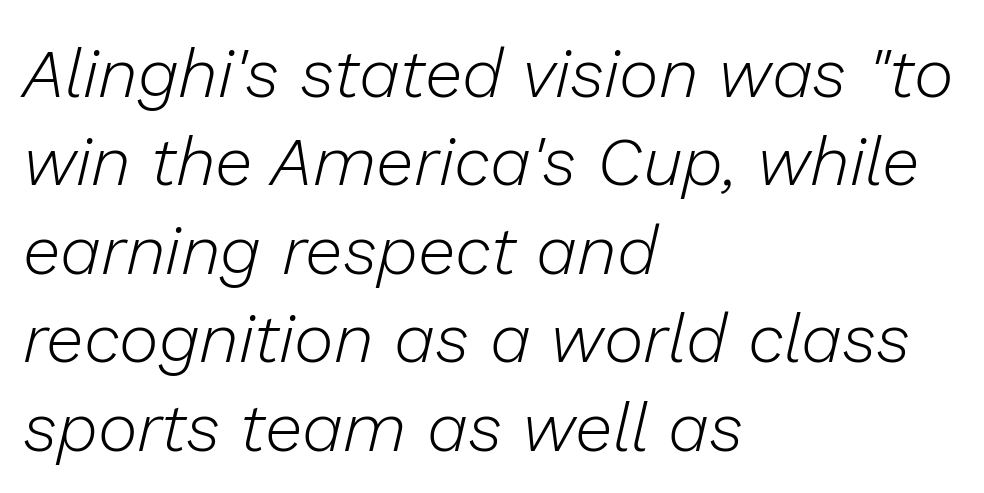
{"italic": "yes", "lean": "right", "slant_degrees": 13, "bold": "no", "weight": "light", "width": "normal", "stroke_contrast": "low", "x_height": "medium", "monospaced": "no", "underline": "no", "align": "left", "line_spacing": "normal", "line_spacing_ratio": 1.3, "letter_spacing": "normal", "letter_spacing_em": 0.0, "glyph_px": 68}
